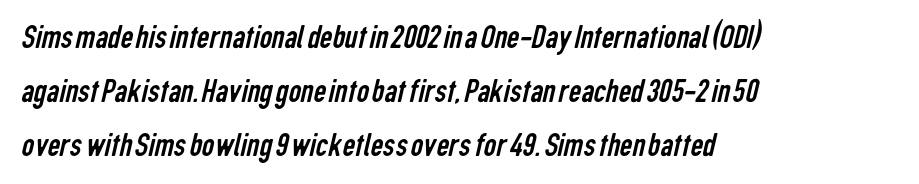
There is no visible air inserted between adjacent glyphs. Each letter keeps its own natural width here, so spacing adapts to shape. The passage shown is not underscored anywhere. These lines sit exactly where default settings would place them. The paragraph shown leans on its left margin.
